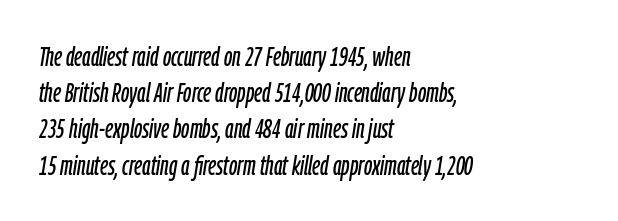
How are the letters spaced? Ordinarily, with no added tracking. The baseline area is clear. Compared with ordinary roman type, these characters are visibly tilted. Baseline-to-baseline distance is the conventional proportion of letter height.
